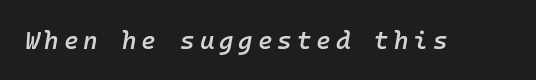
The image shows 25 px text type, italic (leaning right); set not underlined.
